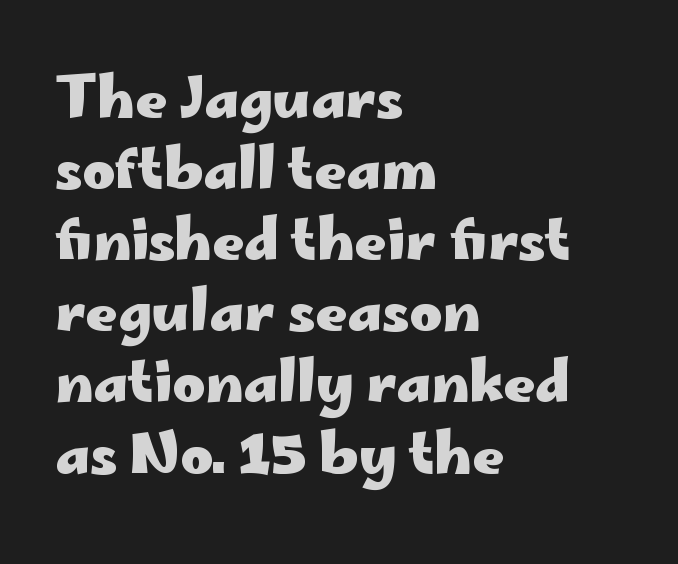
The image shows 56 px heavy, wide sans-serif type, upright; set left-aligned, normal line spacing (1.27x), normal letter spacing, not underlined; low stroke contrast and a small x-height.
